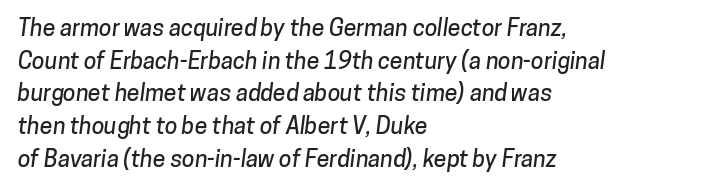
{"underline": "no", "align": "left", "line_spacing": "normal", "line_spacing_ratio": 1.42, "letter_spacing": "normal", "letter_spacing_em": 0.0, "glyph_px": 23}
